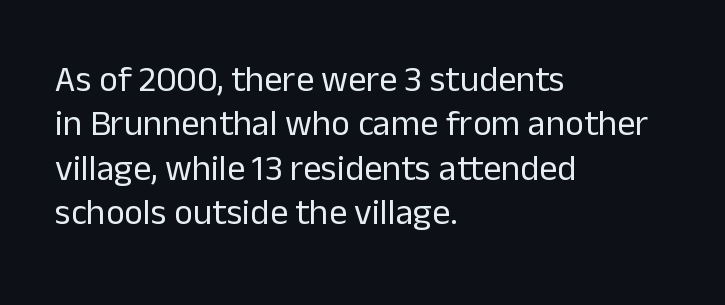
If you drew a line through each stem, it would be perfectly vertical. Note: no serifs on the glyphs. The rendering keeps characters at their native spacing. Stems and bowls with no extra thickness — not bold. Think of a printed novel: that variable character pitch is what you see here.
